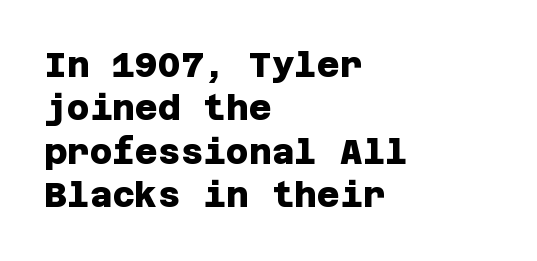
The image shows 35 px heavy sans-serif type; set left-aligned, line spacing 1.24x, normal letter spacing, not underlined; low stroke contrast and a large x-height.
